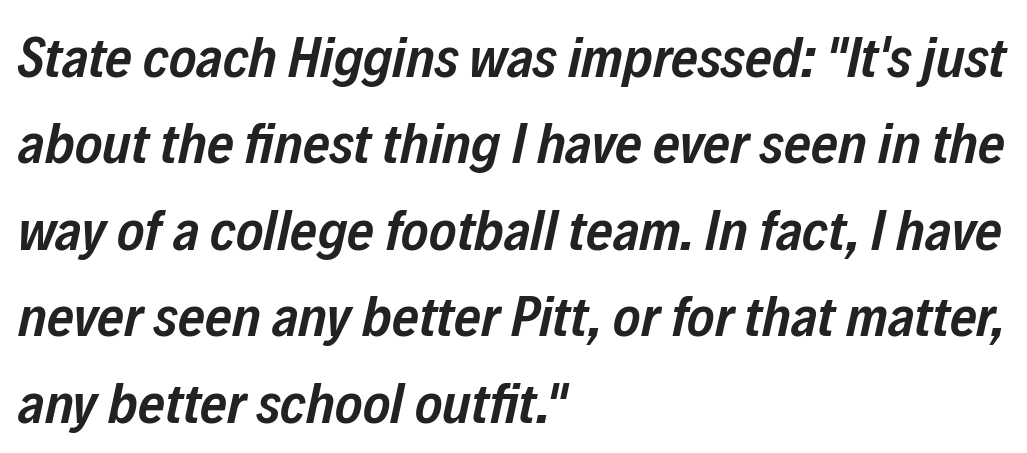
The image shows 58 px semibold, condensed type, italic (leaning right); set left-aligned, normal line spacing (1.49x), normal letter spacing, not underlined; low stroke contrast and a medium x-height.
